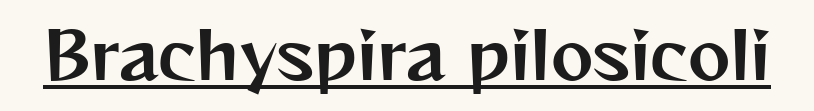
The image shows 64 px sans-serif type, upright; set normal letter spacing, underlined; medium stroke contrast and a medium x-height.
